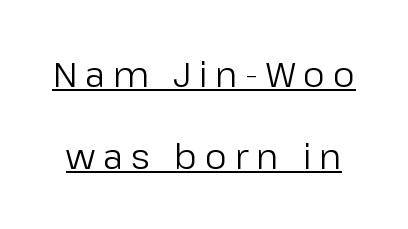
{"serif": "no", "italic": "no", "bold": "no", "weight": "regular", "width": "normal", "stroke_contrast": "low", "x_height": "medium", "monospaced": "no", "underline": "yes", "line_spacing": "loose", "line_spacing_ratio": 2.33, "letter_spacing": "wide", "letter_spacing_em": 0.22, "glyph_px": 35}
